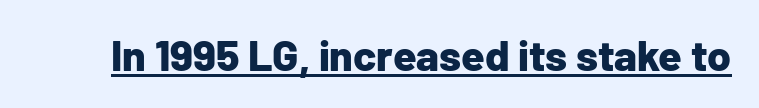
{"serif": "no", "italic": "no", "bold": "yes", "weight": "bold", "width": "normal", "stroke_contrast": "low", "x_height": "medium", "monospaced": "no", "underline": "yes", "letter_spacing": "normal", "letter_spacing_em": 0.0, "glyph_px": 43}
